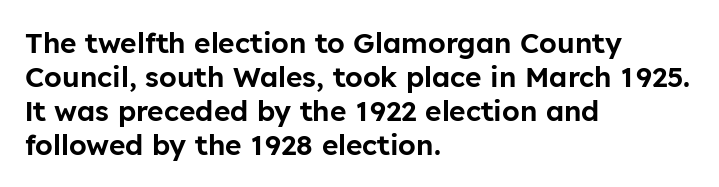
The image shows 28 px sans-serif type, upright; set left-aligned, line spacing 1.21x, normal letter spacing, not underlined; low stroke contrast and a medium x-height.
